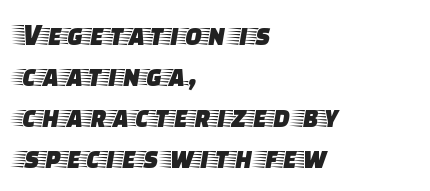
{"serif": "yes", "width": "wide", "stroke_contrast": "low", "x_height": "large", "monospaced": "no", "underline": "no", "align": "left", "line_spacing": "normal", "line_spacing_ratio": 1.32, "letter_spacing": "normal", "letter_spacing_em": 0.0, "glyph_px": 31}
